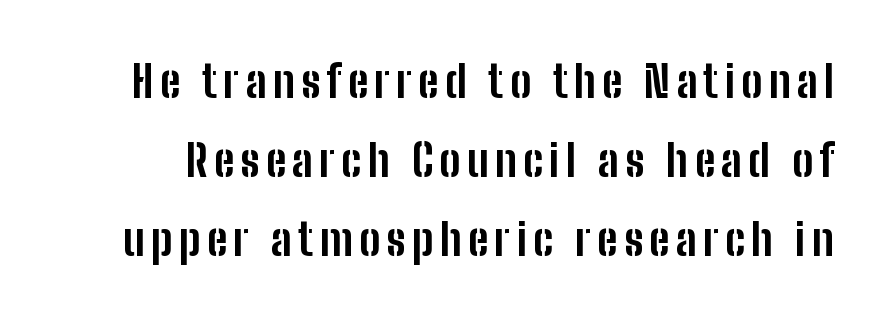
{"serif": "no", "italic": "no", "bold": "yes", "weight": "bold", "width": "condensed", "stroke_contrast": "low", "x_height": "medium", "monospaced": "no", "underline": "no", "line_spacing_ratio": 1.8, "glyph_px": 44}
